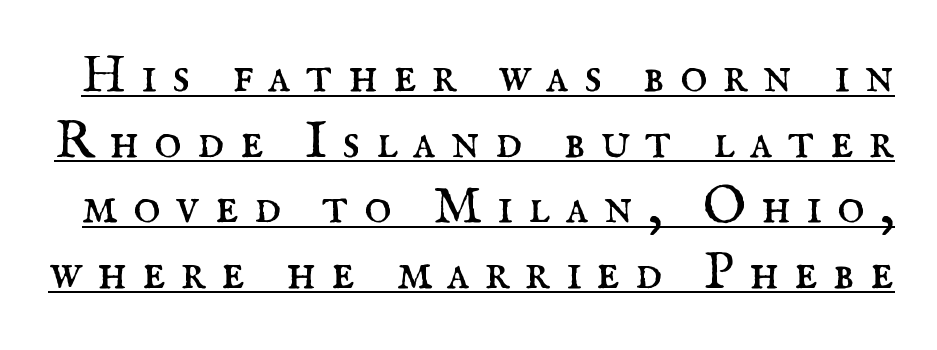
What decoration does the sample have? An underline. The rendering uses a moderate line-height, typical for paragraphs. Here the designer chose a conventional face with non-uniform glyph widths. Compared with typical body copy, the letter spacing here is much looser. If you drew a line through each stem, it would be perfectly vertical.
